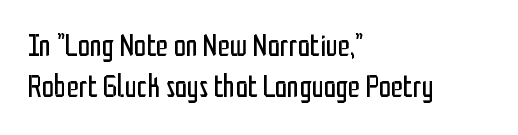
{"serif": "no", "italic": "no", "bold": "no", "weight": "regular", "width": "condensed", "stroke_contrast": "low", "x_height": "medium", "monospaced": "no", "underline": "no", "align": "left", "line_spacing": "normal", "line_spacing_ratio": 1.31, "letter_spacing": "normal", "letter_spacing_em": 0.0, "glyph_px": 31}
